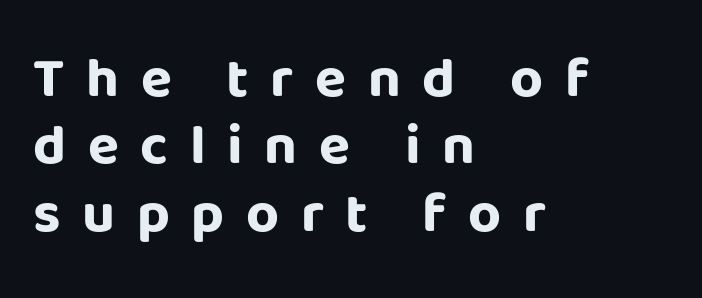
{"serif": "no", "italic": "no", "bold": "yes", "weight": "bold", "width": "normal", "stroke_contrast": "low", "x_height": "large", "monospaced": "no", "underline": "no", "align": "left", "line_spacing_ratio": 1.18, "letter_spacing": "wide", "letter_spacing_em": 0.38, "glyph_px": 57}
